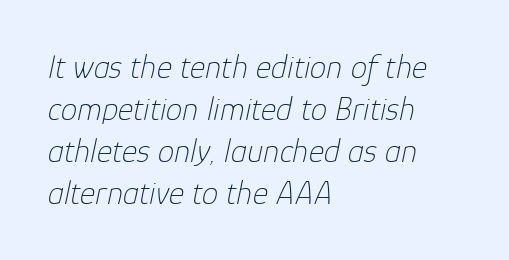
Q: Is the text bold? A: No.
Q: Is the text italic (slanted)? A: Yes, it leans right by about 12 degrees.
Q: Is the text underlined? A: No.
Q: How is the paragraph aligned? A: Left-aligned.
Q: Is the spacing between letters normal or unusually wide? A: Normal.
Q: Is the spacing between lines tight, normal or loose? A: Normal.
Q: Width (condensed, normal, or wide)? A: Normal.
Q: Stroke contrast? A: Low.
Q: x-height? A: Medium.
Q: Monospaced? A: No.
